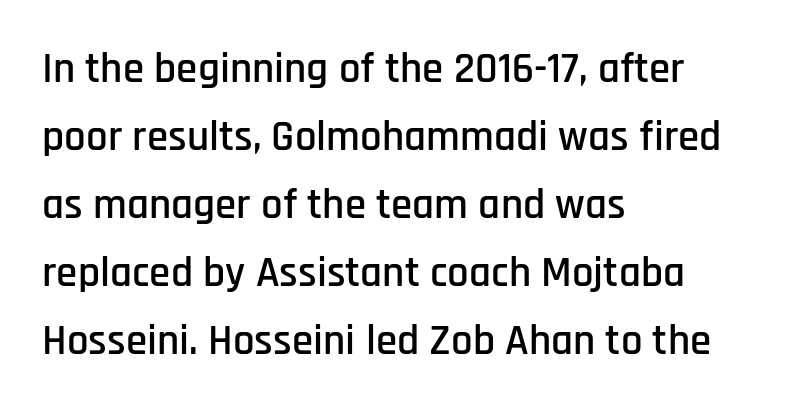
Short note: letters normally spaced. The space between consecutive lines is moderate. Has an underline been added? It has not. Spacing verdict: proportional, widths tailored to each character. Is there any slant? The stems are plumb.
